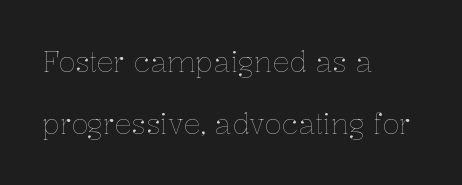
Q: Is the text bold? A: No.
Q: Is the text italic (slanted)? A: No, it is upright.
Q: Is the text underlined? A: No.
Q: How is the paragraph aligned? A: Left-aligned.
Q: Is the spacing between letters normal or unusually wide? A: Normal.
Q: Is the spacing between lines tight, normal or loose? A: Loose.
Q: Width (condensed, normal, or wide)? A: Normal.
Q: Stroke contrast? A: Low.
Q: x-height? A: Medium.
Q: Monospaced? A: No.
